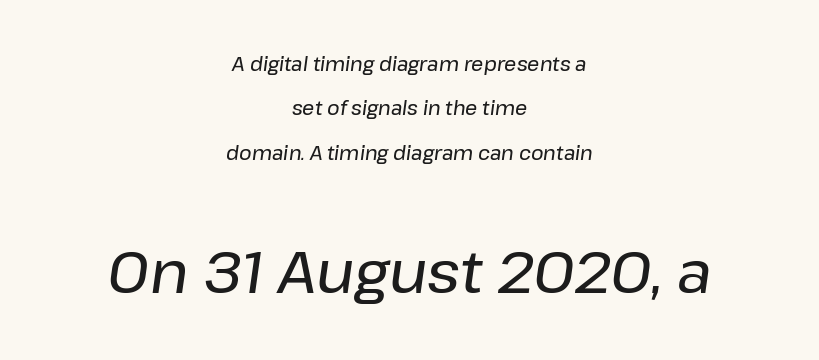
Q: Is the text italic (slanted)? A: Yes, it leans right by about 8 degrees.
Q: Is the text underlined? A: No.
Q: How is the paragraph aligned? A: Centered.
Q: Is the spacing between letters normal or unusually wide? A: Normal.
Q: Is the spacing between lines tight, normal or loose? A: Loose.
Q: Which block of text is set in a larger size, the first (top) or the second (bottom)? A: The second (bottom) one.
Q: Width (condensed, normal, or wide)? A: Normal.
Q: Stroke contrast? A: Low.
Q: x-height? A: Medium.
Q: Monospaced? A: No.
